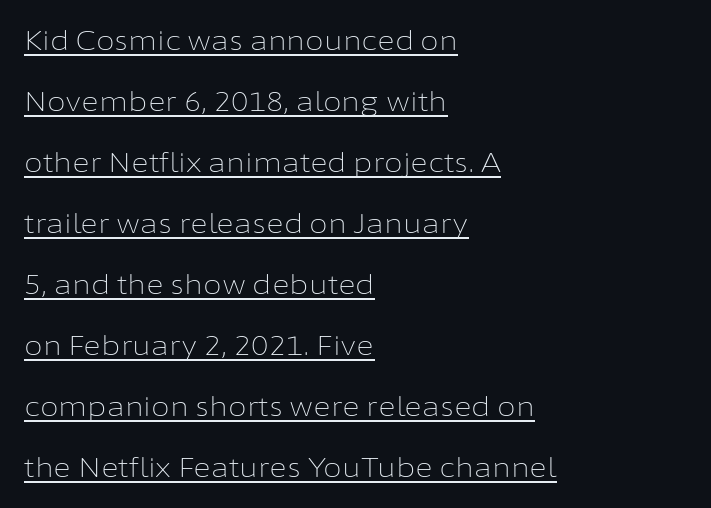
Q: Is the text bold? A: No.
Q: Is the text italic (slanted)? A: No, it is upright.
Q: Is the text underlined? A: Yes.
Q: How is the paragraph aligned? A: Left-aligned.
Q: Is the spacing between letters normal or unusually wide? A: Normal.
Q: Is the spacing between lines tight, normal or loose? A: Loose.
